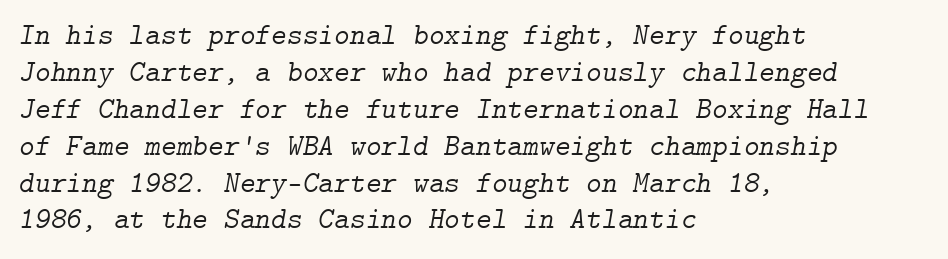
Q: Is the text bold? A: No.
Q: Is the text italic (slanted)? A: Yes, it leans right by about 9 degrees.
Q: Is the typeface a serif or a sans-serif typeface? A: Serif.
Q: Is the text underlined? A: No.
Q: How is the paragraph aligned? A: Left-aligned.
Q: Is the spacing between letters normal or unusually wide? A: Normal.
Q: Width (condensed, normal, or wide)? A: Normal.
Q: Stroke contrast? A: Low.
Q: x-height? A: Medium.
